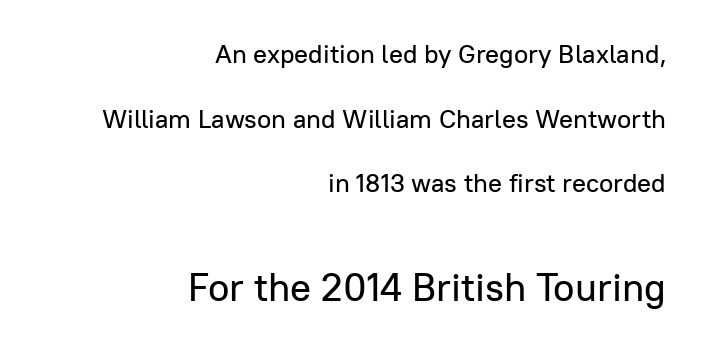
The image shows 39 px sans-serif type, upright; set right-aligned, loose line spacing (2.49x), normal letter spacing, not underlined; the second (bottom) block is 1.5x larger; low stroke contrast and a medium x-height.
